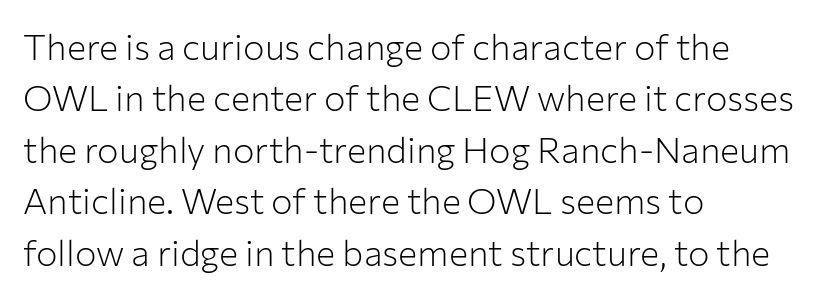
A typesetter would call this proportional, since set widths differ per character. No feet cap the strokes, marking this as sans-serif type. A quiet, ordinary-to-light weight characterises the typeface. This rendering features lettering with no underline. Rows of type keep a routine distance in the vertical direction.
